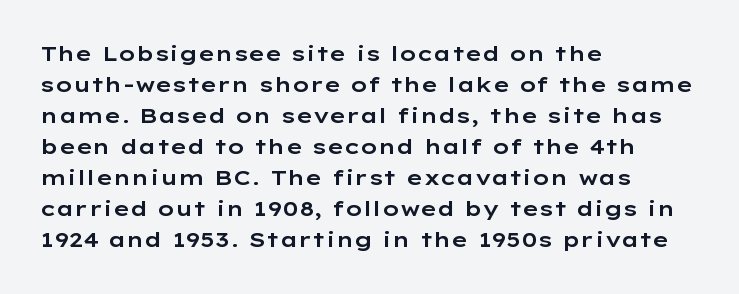
Q: Is the text italic (slanted)? A: No, it is upright.
Q: Is the text underlined? A: No.
Q: How is the paragraph aligned? A: Left-aligned.
Q: Is the spacing between letters normal or unusually wide? A: Normal.
Q: Is the spacing between lines tight, normal or loose? A: Normal.
